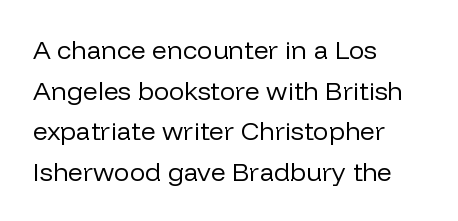
The image shows 26 px text type, upright; set left-aligned, normal line spacing (1.56x), normal letter spacing, not underlined.
